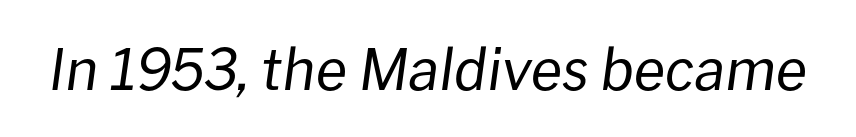
Q: Is the text bold? A: No.
Q: Is the text italic (slanted)? A: Yes, it leans right by about 8 degrees.
Q: Is the text underlined? A: No.
Q: Is the spacing between letters normal or unusually wide? A: Normal.
Q: Width (condensed, normal, or wide)? A: Normal.
Q: Stroke contrast? A: Low.
Q: x-height? A: Medium.
Q: Monospaced? A: No.
